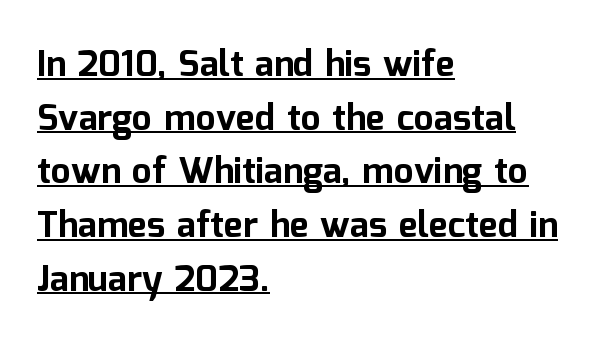
This sample uses a sans-serif face. Upright lettering throughout. The paragraph shown leans on its left margin. Look at the stroke-to-counter ratio: heavy, a bold. The type is set solid horizontally, with unmodified tracking.
